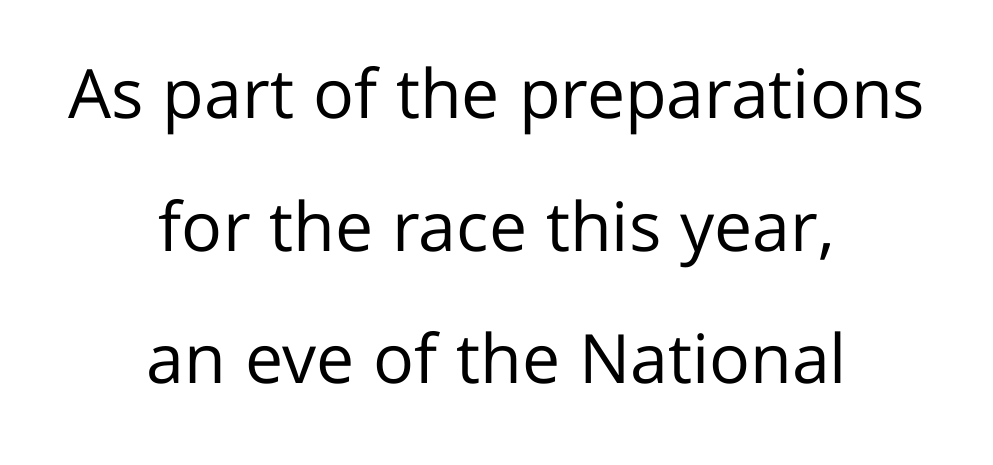
{"serif": "no", "italic": "no", "bold": "no", "weight": "regular", "width": "normal", "stroke_contrast": "low", "x_height": "medium", "monospaced": "no", "underline": "no", "align": "center", "line_spacing": "loose", "line_spacing_ratio": 1.95, "letter_spacing": "normal", "letter_spacing_em": 0.0, "glyph_px": 68}
